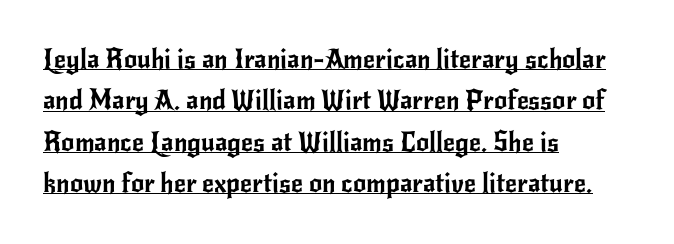
This sample carries an underscore along the baseline area. The axis of the letterforms is exactly vertical. Line beginnings align vertically; line endings do not. Short note: letters normally spaced.
